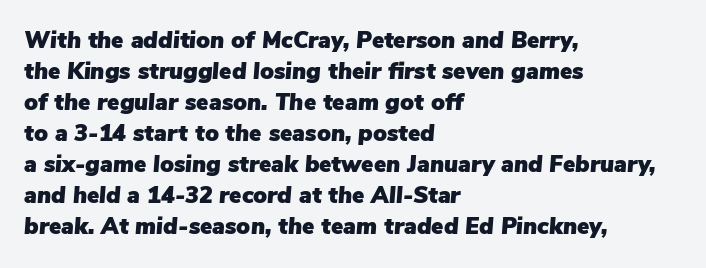
The rendering anchors every line to the left-hand side. This rendering leaves character spacing at its baseline value. Interline gaps are of average width in this sample. Clear beneath every line of the passage.
